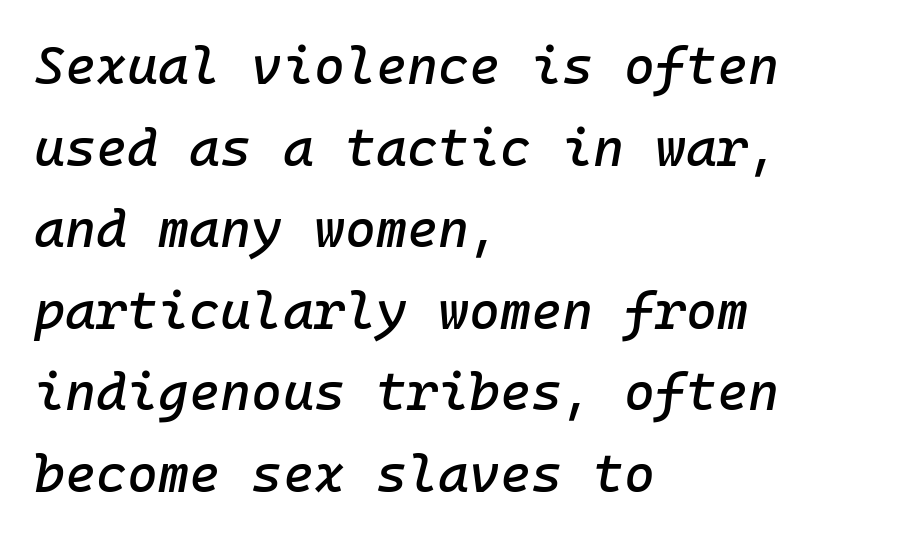
Q: Is the text italic (slanted)? A: Yes, it leans right by about 10 degrees.
Q: Is the text underlined? A: No.
Q: How is the paragraph aligned? A: Left-aligned.
Q: Is the spacing between letters normal or unusually wide? A: Normal.
Q: Is the spacing between lines tight, normal or loose? A: Normal.
Q: Width (condensed, normal, or wide)? A: Normal.
Q: Stroke contrast? A: Low.
Q: x-height? A: Medium.
Q: Monospaced? A: Yes.
